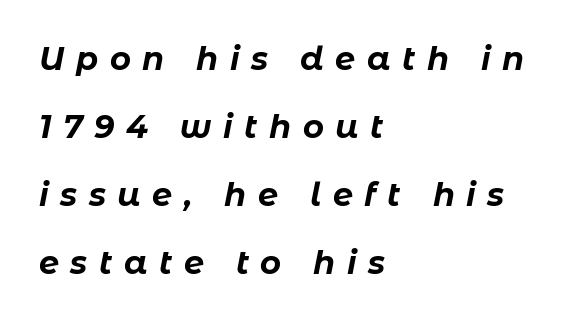
{"italic": "yes", "lean": "right", "slant_degrees": 11, "bold": "yes", "weight": "bold", "width": "normal", "stroke_contrast": "low", "x_height": "medium", "monospaced": "no", "underline": "no", "align": "left", "line_spacing": "loose", "line_spacing_ratio": 2.12, "letter_spacing": "wide", "letter_spacing_em": 0.36, "glyph_px": 32}
